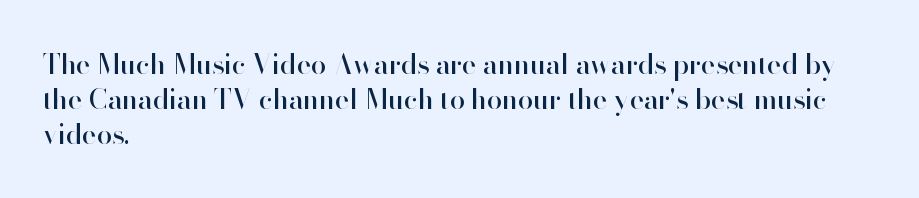
Students, observe: this is what conventionally led text looks like. This sample uses plain, unmodified letter spacing. Nobody drew a line under any word here. The typesetter chose a ragged-right arrangement here. Style check: upright.
